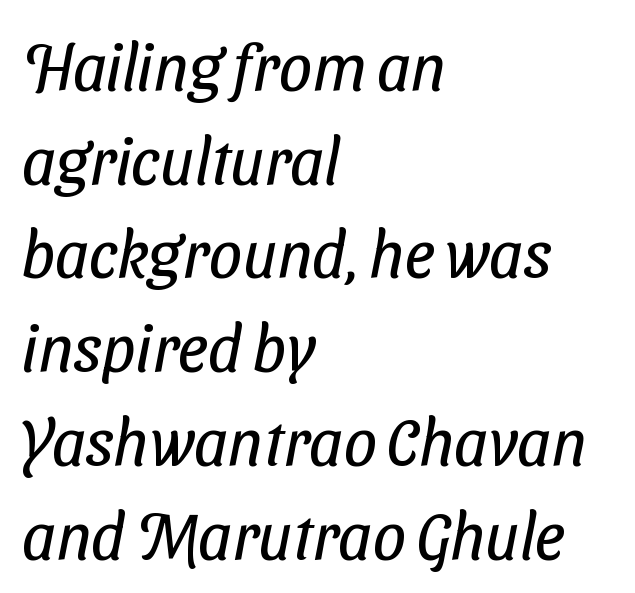
Honestly, there is no underline to notice here at all. You can tell from the bare stems that sans-serif type was used. These lines are rendered in a variable-pitch font. Nothing heavy about these letters — not bold at all. The horizontal fit of the characters is conventional and even. These lines stack with their left ends in a neat column.
